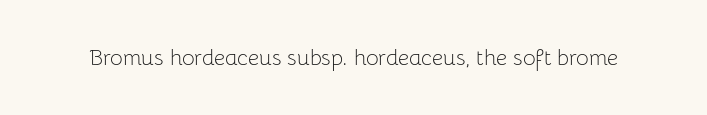
The space directly below the letters is spotless. Quick note: not italic, upright. The line texture is even and compact thanks to regular tracking. These glyphs show unthickened strokes, regular width or finer.
